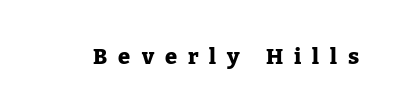
The letters stand upright; this is a roman face. On the weight axis this lands at bold, roughly 700. This rendering features lettering with no underline. Caption: expanded tracking, letters set apart.
